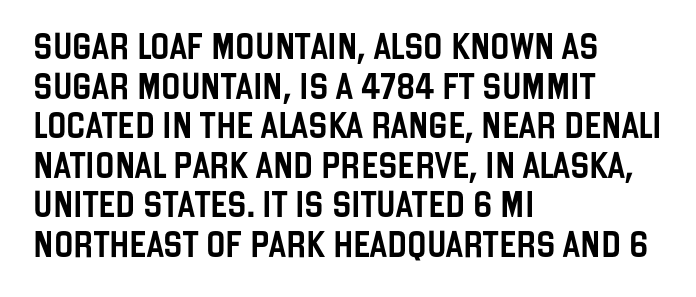
{"italic": "no", "underline": "no", "align": "left", "line_spacing": "normal", "line_spacing_ratio": 1.52, "letter_spacing": "normal", "letter_spacing_em": 0.0, "glyph_px": 26}
